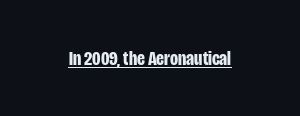
Emphasis is given by a line drawn under the lettering. Weight: bold. Honestly, the letter spacing is just normal — you wouldn't notice it. Is there any slant? The stems are plumb.
